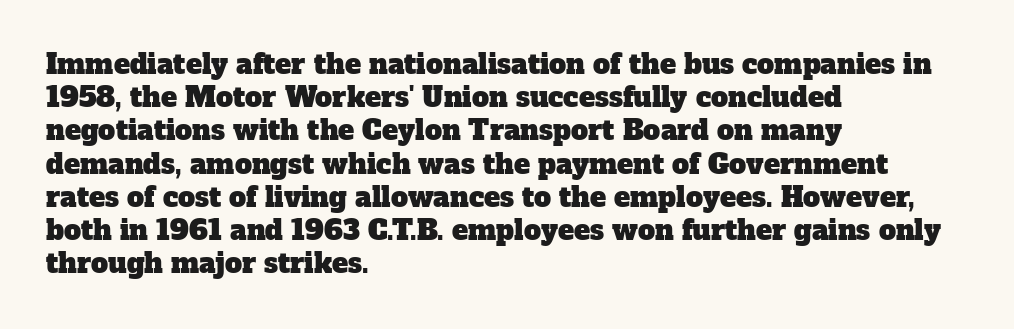
The face used here is rendered with its standard letterfit. Descender tails drop into unmarked territory. The setting favours the left margin, as ordinary paragraphs usually do.
